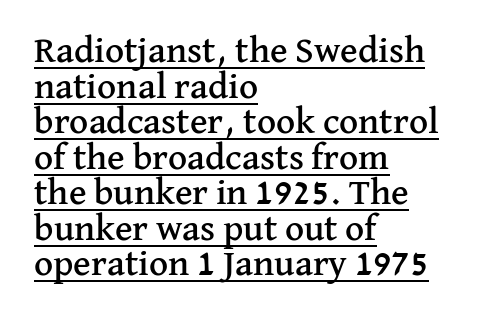
The type sits square on the baseline with zero lean. Looks like regular typesetting: each glyph gets only the width it needs. The rendered words wear a rule along their underside. Is the block centered? No — it sits flush against the left margin. The passage shown stacks its lines with hardly any gap. Classification — serif.
